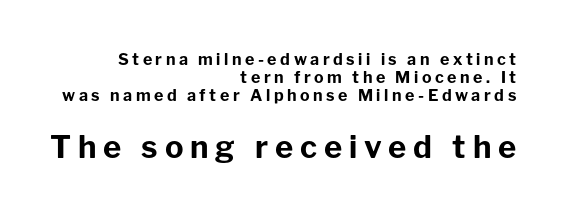
Q: Is the text bold? A: Yes.
Q: Is the text italic (slanted)? A: No, it is upright.
Q: Is the typeface a serif or a sans-serif typeface? A: Sans-serif.
Q: Is the text underlined? A: No.
Q: How is the paragraph aligned? A: Right-aligned.
Q: Is the spacing between letters normal or unusually wide? A: Unusually wide.
Q: Is the spacing between lines tight, normal or loose? A: Tight.
Q: Which block of text is set in a larger size, the first (top) or the second (bottom)? A: The second (bottom) one.
Q: Width (condensed, normal, or wide)? A: Normal.
Q: Stroke contrast? A: Low.
Q: x-height? A: Medium.
Q: Monospaced? A: No.
